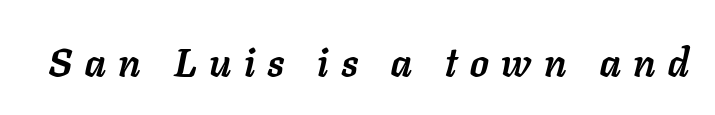
The image shows 40 px semibold type, italic (leaning right); set unusually wide letter spacing (+0.32 em), not underlined; low stroke contrast and a medium x-height.
